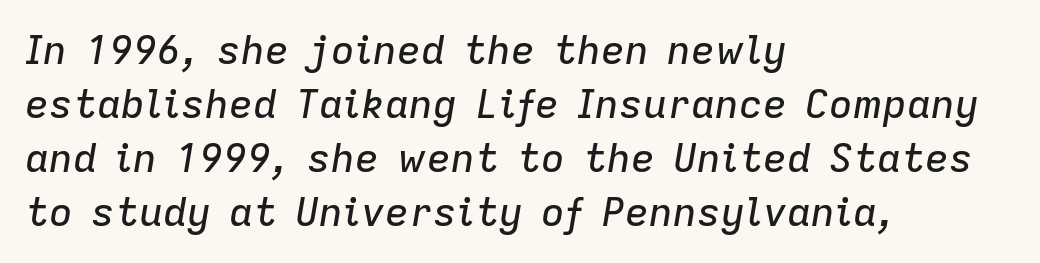
Q: Is the text italic (slanted)? A: Yes, it leans right by about 9 degrees.
Q: Is the text underlined? A: No.
Q: How is the paragraph aligned? A: Left-aligned.
Q: Is the spacing between letters normal or unusually wide? A: Normal.
Q: Is the spacing between lines tight, normal or loose? A: Normal.
Q: Width (condensed, normal, or wide)? A: Normal.
Q: Stroke contrast? A: Low.
Q: x-height? A: Medium.
Q: Monospaced? A: No.
